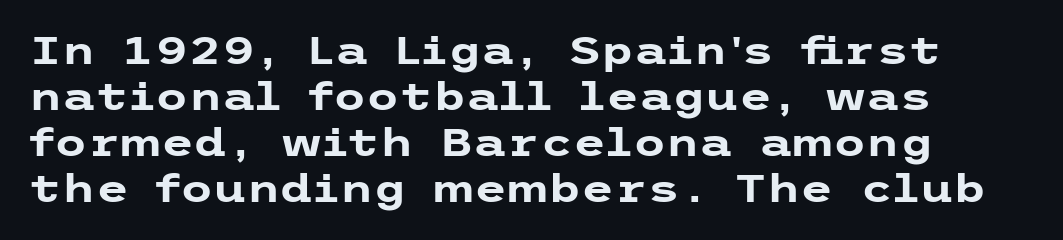
The image shows 38 px heavy, wide sans-serif type, upright; set left-aligned, line spacing 1.21x, normal letter spacing, not underlined; low stroke contrast and a medium x-height.
